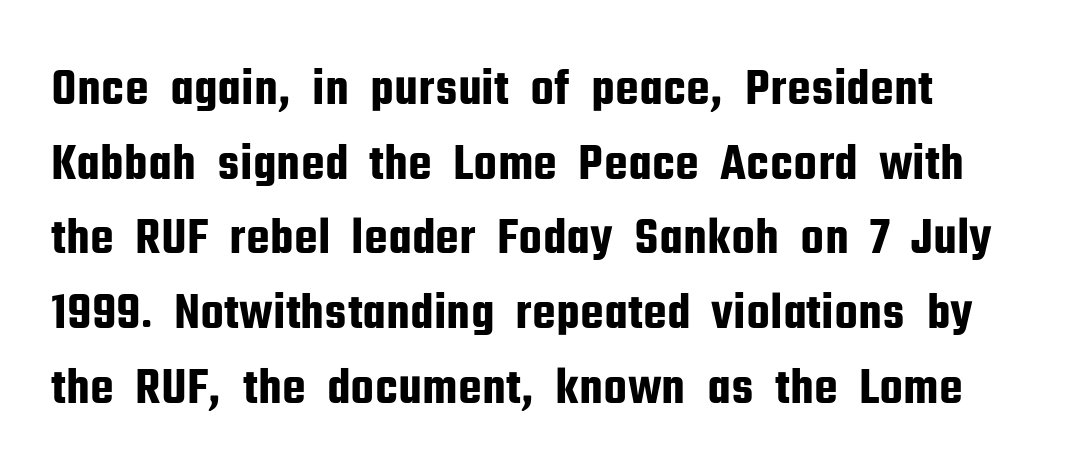
Q: Is the text italic (slanted)? A: No, it is upright.
Q: Is the typeface a serif or a sans-serif typeface? A: Sans-serif.
Q: Is the text underlined? A: No.
Q: Is the spacing between letters normal or unusually wide? A: Normal.
Q: Is the spacing between lines tight, normal or loose? A: Normal.
Q: Width (condensed, normal, or wide)? A: Condensed.
Q: Stroke contrast? A: Low.
Q: x-height? A: Medium.
Q: Monospaced? A: No.
